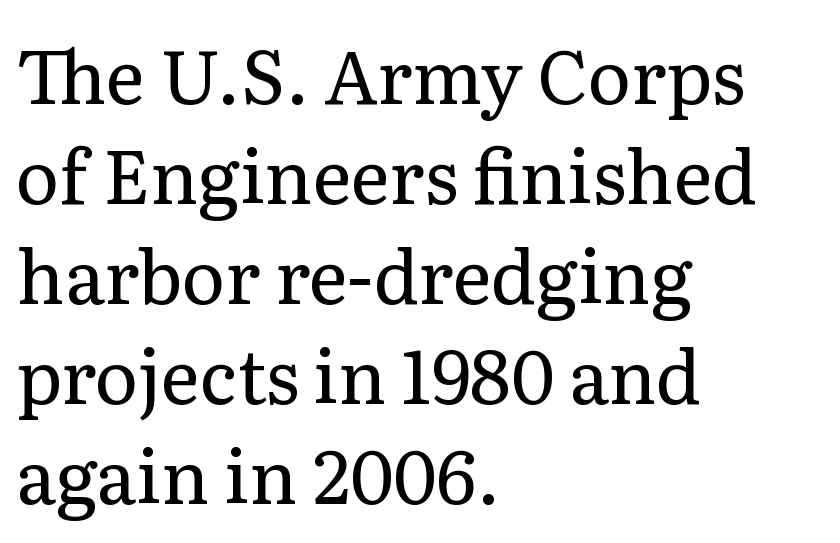
The image shows 74 px regular-weight serif type, upright; set left-aligned, normal line spacing (1.35x), normal letter spacing, not underlined; low stroke contrast and a medium x-height.
